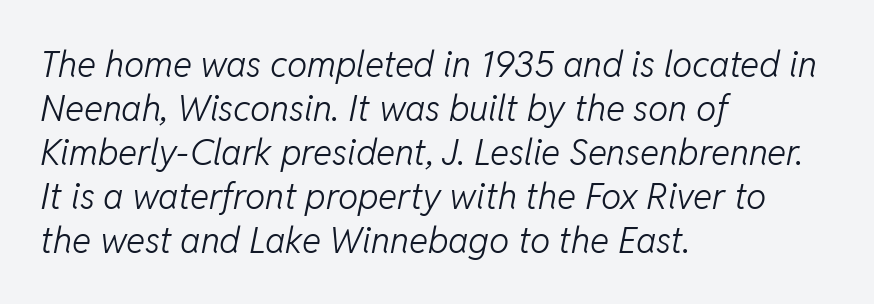
{"italic": "yes", "lean": "right", "slant_degrees": 11, "bold": "no", "weight": "light", "width": "normal", "stroke_contrast": "low", "x_height": "medium", "monospaced": "no", "underline": "no", "align": "left", "line_spacing_ratio": 1.22, "letter_spacing": "normal", "letter_spacing_em": 0.0, "glyph_px": 36}
